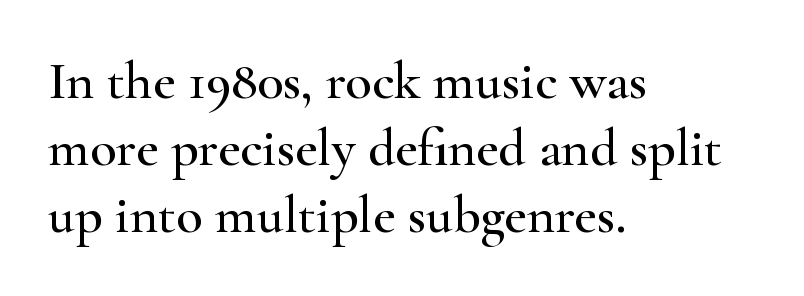
The image shows 54 px wide serif type, upright; set left-aligned, line spacing 1.24x, normal letter spacing, not underlined; high stroke contrast and a small x-height.
